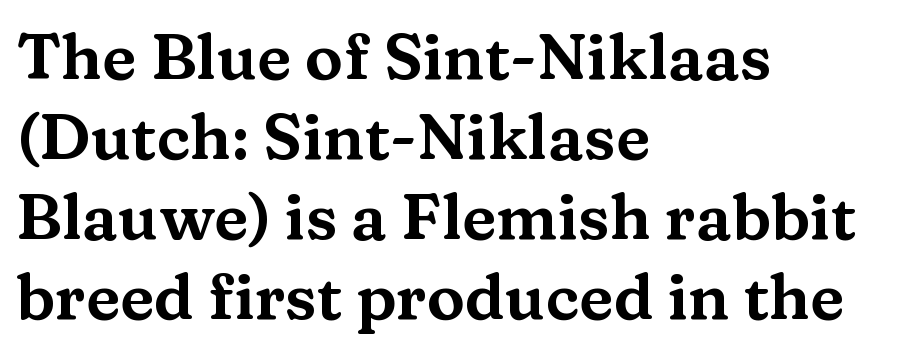
{"serif": "yes", "italic": "no", "width": "wide", "stroke_contrast": "medium", "x_height": "medium", "monospaced": "no", "underline": "no", "align": "left", "line_spacing": "normal", "line_spacing_ratio": 1.25, "letter_spacing": "normal", "letter_spacing_em": 0.0, "glyph_px": 64}
